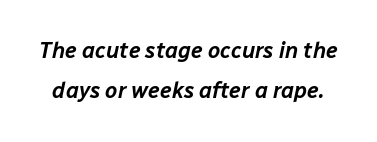
Q: Is the text italic (slanted)? A: Yes, it leans right by about 12 degrees.
Q: Is the text underlined? A: No.
Q: Is the spacing between letters normal or unusually wide? A: Normal.
